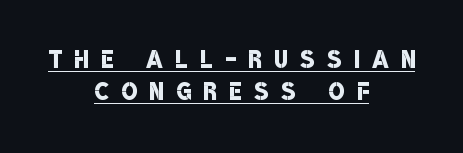
{"serif": "no", "bold": "semi", "weight": "semibold", "width": "condensed", "stroke_contrast": "low", "x_height": "large", "monospaced": "no", "underline": "yes", "align": "center", "line_spacing": "tight", "line_spacing_ratio": 0.97, "letter_spacing": "wide", "letter_spacing_em": 0.38, "glyph_px": 33}
